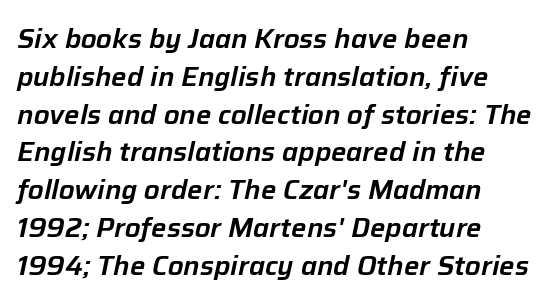
The image shows 27 px text type, italic (leaning right); set left-aligned, normal line spacing (1.4x), normal letter spacing, not underlined.
